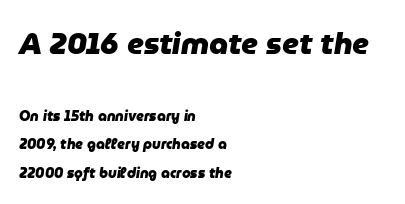
The image shows 30 px heavy type, italic (leaning right); set left-aligned, loose line spacing (2.03x), normal letter spacing, not underlined; the first (top) block is 2.14x larger; low stroke contrast and a medium x-height.
